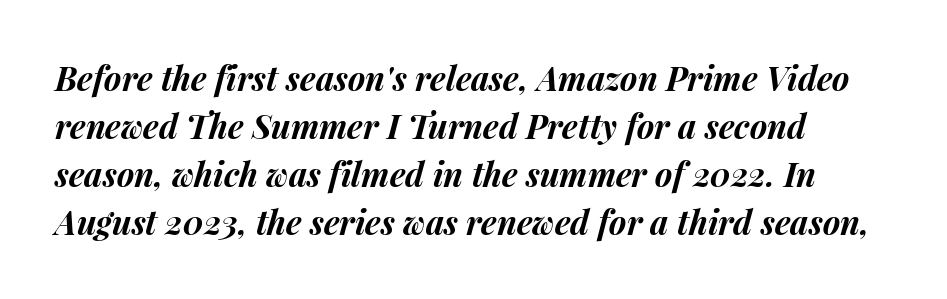
The image shows 33 px bold type, italic (leaning right); set left-aligned, normal line spacing (1.45x), normal letter spacing, not underlined; medium stroke contrast and a medium x-height.
